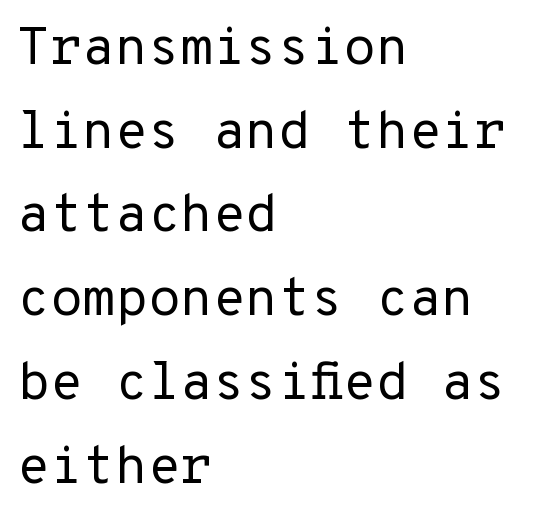
The image shows 53 px regular-weight sans-serif type, upright, monospaced; set left-aligned, normal line spacing (1.58x), normal letter spacing, not underlined; low stroke contrast and a medium x-height.
